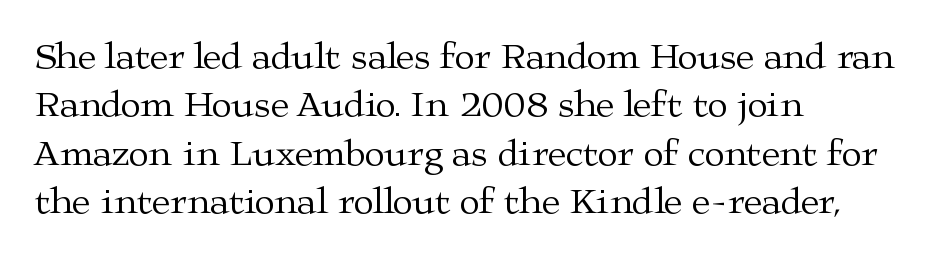
The image shows 37 px regular-weight, wide serif type, upright; set left-aligned, normal line spacing (1.31x), normal letter spacing, not underlined; medium stroke contrast and a medium x-height.
